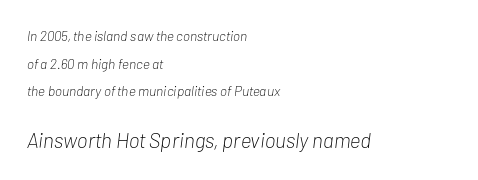
Q: Is the text bold? A: No.
Q: Is the text italic (slanted)? A: Yes, it leans right by about 7 degrees.
Q: Is the text underlined? A: No.
Q: How is the paragraph aligned? A: Left-aligned.
Q: Is the spacing between letters normal or unusually wide? A: Normal.
Q: Is the spacing between lines tight, normal or loose? A: Loose.
Q: Which block of text is set in a larger size, the first (top) or the second (bottom)? A: The second (bottom) one.
